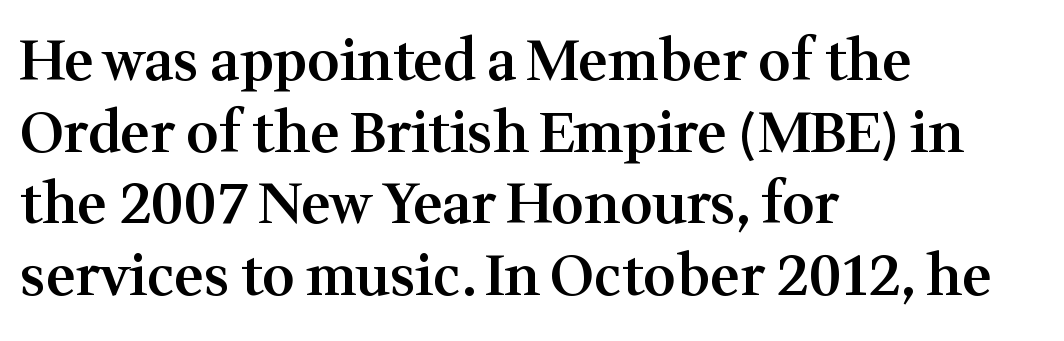
{"serif": "yes", "italic": "no", "bold": "semi", "weight": "semibold", "width": "normal", "stroke_contrast": "medium", "x_height": "medium", "monospaced": "no", "underline": "no", "align": "left", "line_spacing": "normal", "line_spacing_ratio": 1.28, "letter_spacing": "normal", "letter_spacing_em": 0.0, "glyph_px": 56}
